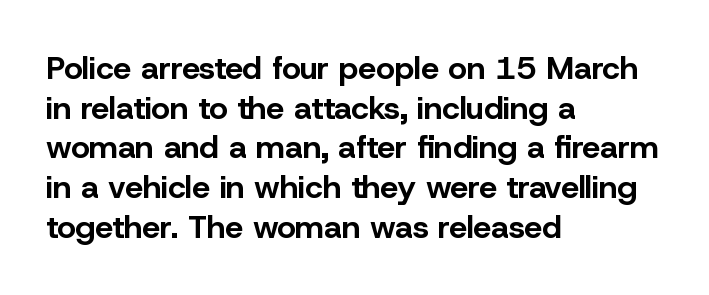
The image shows 32 px bold sans-serif type, upright; set left-aligned, line spacing 1.24x, normal letter spacing, not underlined; low stroke contrast and a medium x-height.
